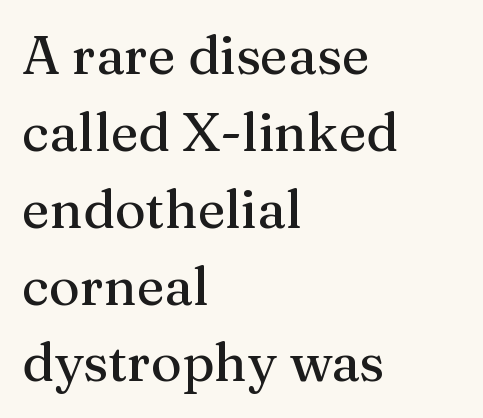
{"serif": "yes", "italic": "no", "width": "normal", "stroke_contrast": "medium", "x_height": "medium", "monospaced": "no", "underline": "no", "align": "left", "line_spacing": "normal", "line_spacing_ratio": 1.45, "letter_spacing": "normal", "letter_spacing_em": 0.0, "glyph_px": 53}
